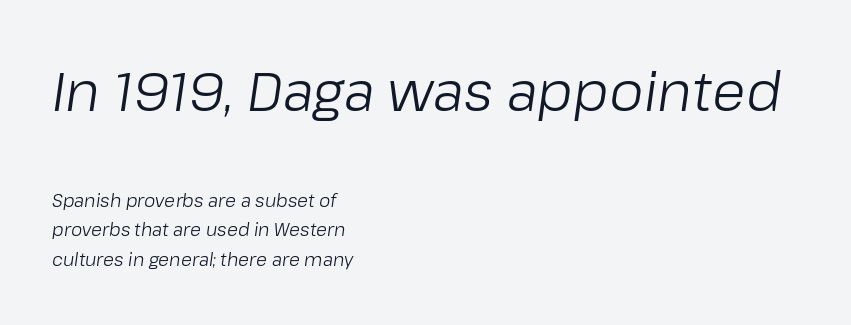
{"italic": "yes", "lean": "right", "slant_degrees": 8, "bold": "no", "weight": "light", "width": "normal", "stroke_contrast": "low", "x_height": "medium", "monospaced": "no", "underline": "no", "align": "left", "line_spacing": "normal", "line_spacing_ratio": 1.65, "letter_spacing": "normal", "letter_spacing_em": 0.0, "larger_block": "first", "size_ratio": 3.06, "glyph_px": 55}
